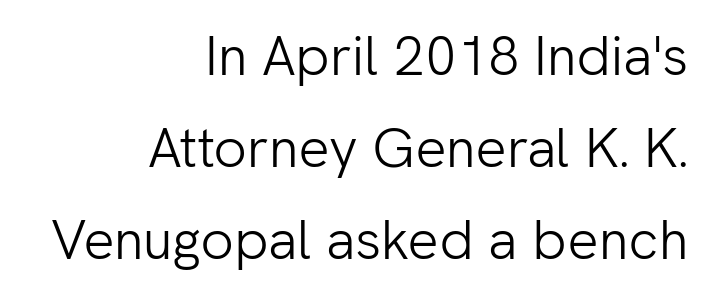
The typesetter chose a ragged-left arrangement here. Think standard paragraph weight, or any step lighter than that. The passage shown is typed in a proportional face where columns would drift. Look at the bottom of the vertical strokes: they stop flat, with no serifs.
